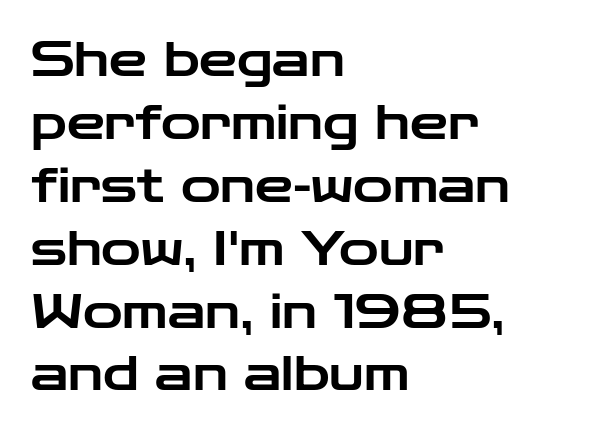
{"serif": "no", "italic": "no", "width": "wide", "stroke_contrast": "low", "x_height": "medium", "monospaced": "no", "underline": "no", "align": "left", "line_spacing": "normal", "line_spacing_ratio": 1.31, "letter_spacing": "normal", "letter_spacing_em": 0.0, "glyph_px": 48}
